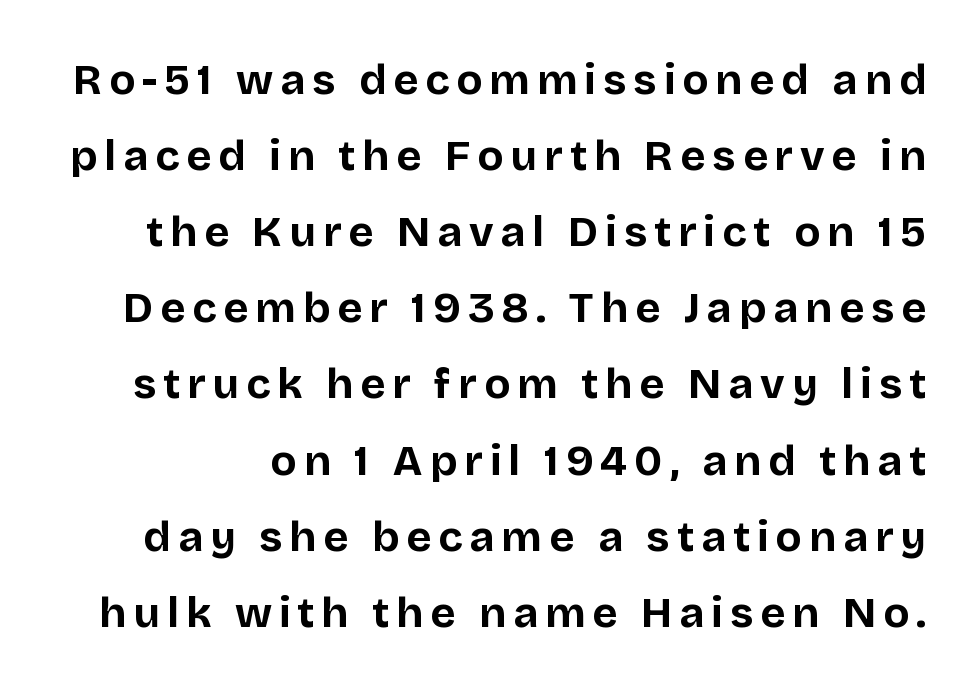
{"serif": "no", "italic": "no", "bold": "yes", "weight": "bold", "width": "normal", "stroke_contrast": "low", "x_height": "large", "monospaced": "no", "underline": "no", "line_spacing_ratio": 1.77, "glyph_px": 43}
